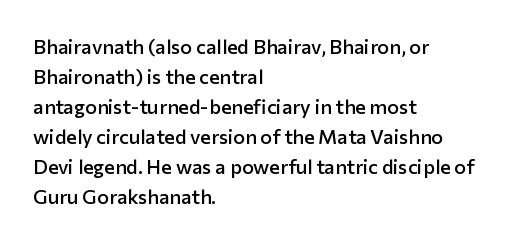
The image shows 20 px text type, upright; set left-aligned, normal line spacing (1.5x), normal letter spacing, not underlined.
